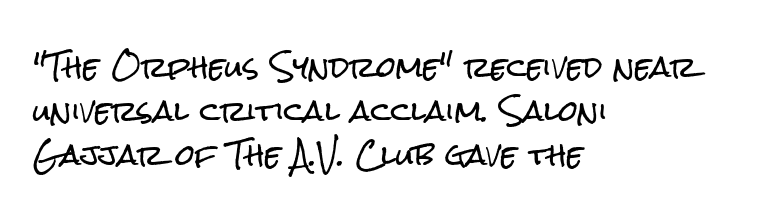
{"serif": "no", "italic": "no", "width": "condensed", "stroke_contrast": "low", "x_height": "medium", "monospaced": "no", "underline": "no", "align": "left", "line_spacing": "normal", "line_spacing_ratio": 1.57, "letter_spacing": "normal", "letter_spacing_em": 0.0, "glyph_px": 28}
